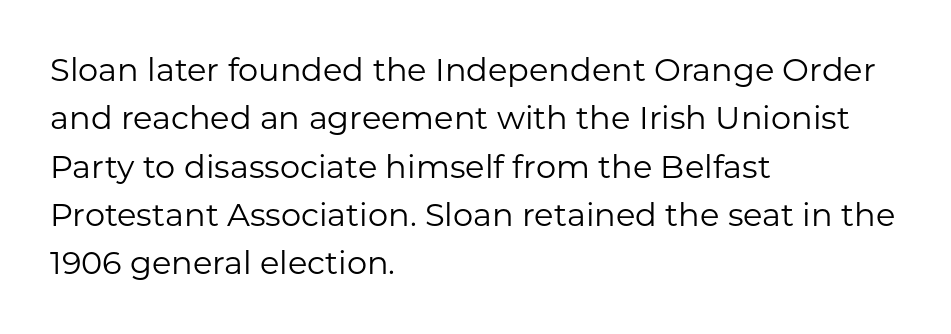
Q: Is the text bold? A: No.
Q: Is the text italic (slanted)? A: No, it is upright.
Q: Is the typeface a serif or a sans-serif typeface? A: Sans-serif.
Q: Is the text underlined? A: No.
Q: How is the paragraph aligned? A: Left-aligned.
Q: Is the spacing between letters normal or unusually wide? A: Normal.
Q: Is the spacing between lines tight, normal or loose? A: Normal.
Q: Width (condensed, normal, or wide)? A: Normal.
Q: Stroke contrast? A: Low.
Q: x-height? A: Medium.
Q: Monospaced? A: No.
